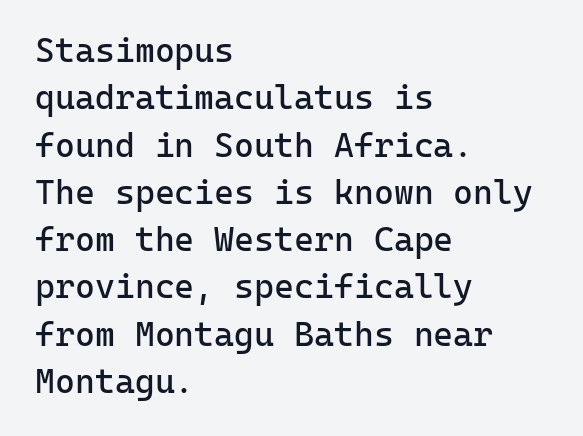
The image shows 34 px regular-weight sans-serif type, upright, monospaced; set left-aligned, normal line spacing (1.39x), normal letter spacing, not underlined; low stroke contrast and a medium x-height.
